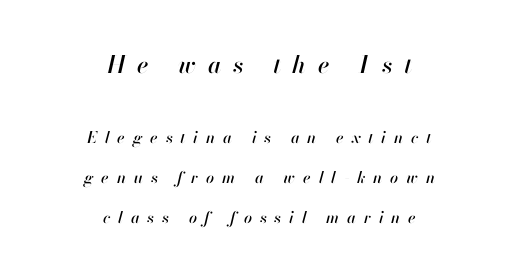
The glyphs are unaccompanied by any horizontal stroke below them. These lines stand farther apart than default settings would place them. The emphasis by scale lands on block number one, above. One-word summary of the alignment: center.
